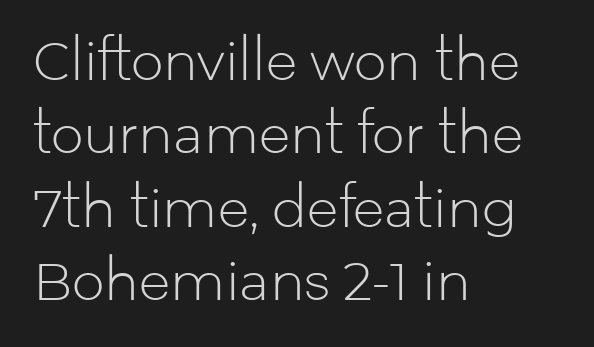
The image shows 52 px light sans-serif type, upright; set left-aligned, normal line spacing (1.41x), normal letter spacing, not underlined; low stroke contrast and a medium x-height.
